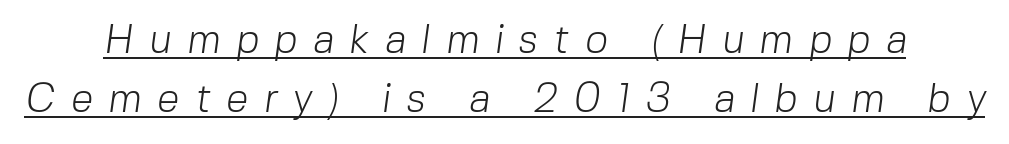
The image shows 40 px light sans-serif type; set centered, normal line spacing (1.47x), unusually wide letter spacing (+0.39 em), underlined; low stroke contrast and a medium x-height.
